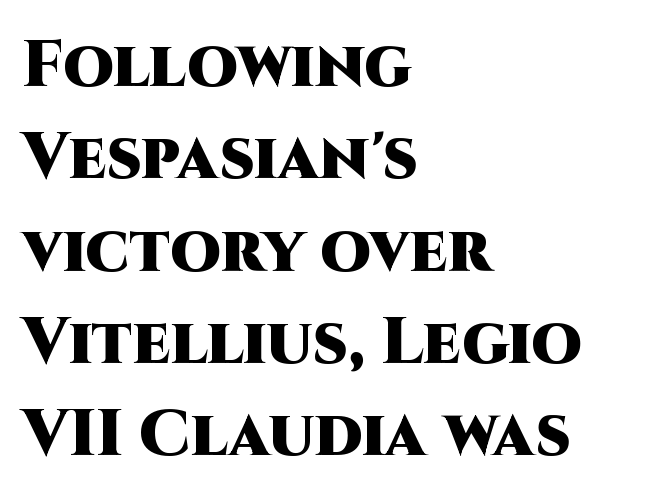
Q: Is the text bold? A: Yes.
Q: Is the text italic (slanted)? A: No, it is upright.
Q: Is the typeface a serif or a sans-serif typeface? A: Sans-serif.
Q: Is the text underlined? A: No.
Q: How is the paragraph aligned? A: Left-aligned.
Q: Is the spacing between letters normal or unusually wide? A: Normal.
Q: Is the spacing between lines tight, normal or loose? A: Normal.
Q: Width (condensed, normal, or wide)? A: Normal.
Q: Stroke contrast? A: High.
Q: x-height? A: Large.
Q: Monospaced? A: No.
